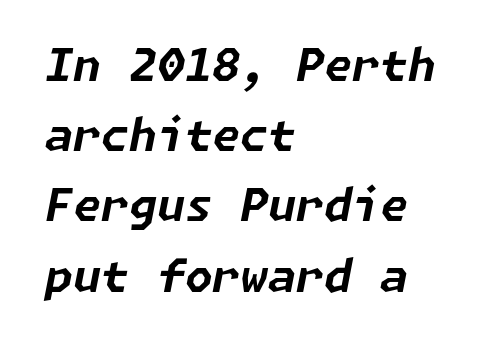
The image shows 45 px bold type, italic (leaning right); set left-aligned, normal line spacing (1.56x), normal letter spacing, not underlined; low stroke contrast and a medium x-height.
